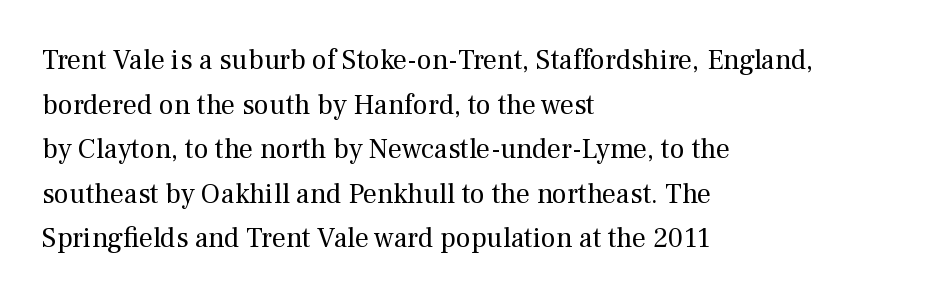
This sample uses an upright cut, with every glyph sitting square on the baseline. Spacing between characters is what you'd get straight out of the box. Note: serifs present on the glyphs. Each letter keeps its own natural width here, so spacing adapts to shape. The line-height multiplier appears to be the usual default. Words float on clear page, feet unadorned.
